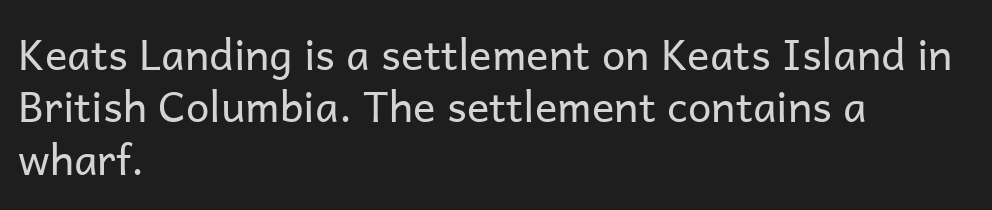
Unmarked baselines from the first word to the last. The face used here is proportionally spaced, like ordinary book or web type. Whoever set this chose a conventional vertical rhythm. Nothing unusual about the tracking: characters are spaced as the font intends. Ordinary non-slanted type is in use. Look at the bottom of the vertical strokes: they stop flat, with no serifs.
